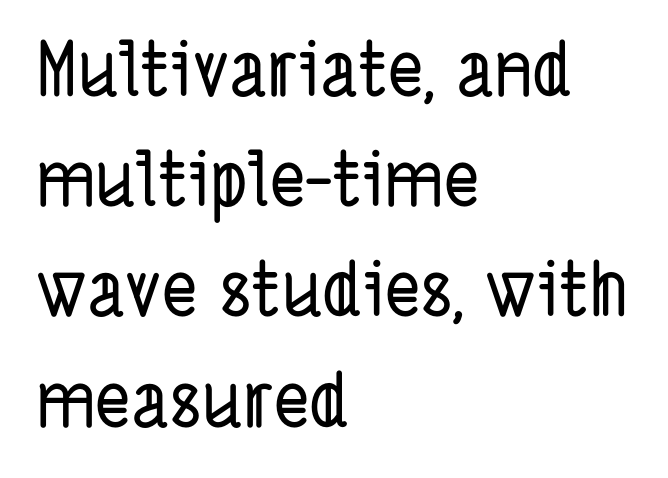
{"serif": "no", "width": "condensed", "stroke_contrast": "low", "x_height": "medium", "monospaced": "no", "underline": "no", "align": "left", "line_spacing": "normal", "line_spacing_ratio": 1.47, "letter_spacing": "normal", "letter_spacing_em": 0.0, "glyph_px": 75}
